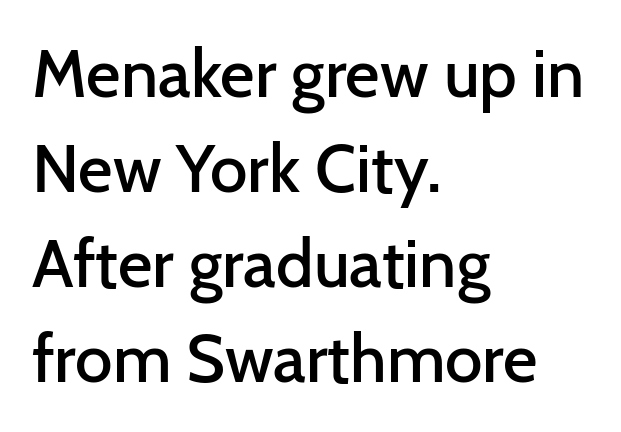
The image shows 67 px semibold sans-serif type, upright; set left-aligned, normal line spacing (1.42x), normal letter spacing, not underlined; low stroke contrast and a medium x-height.
